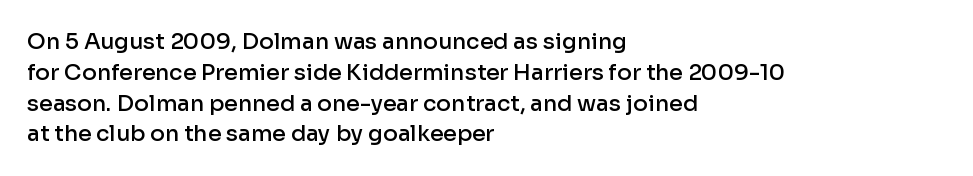
Q: Is the text bold? A: Semi-bold.
Q: Is the text italic (slanted)? A: No, it is upright.
Q: Is the text underlined? A: No.
Q: How is the paragraph aligned? A: Left-aligned.
Q: Is the spacing between letters normal or unusually wide? A: Normal.
Q: Is the spacing between lines tight, normal or loose? A: Normal.
